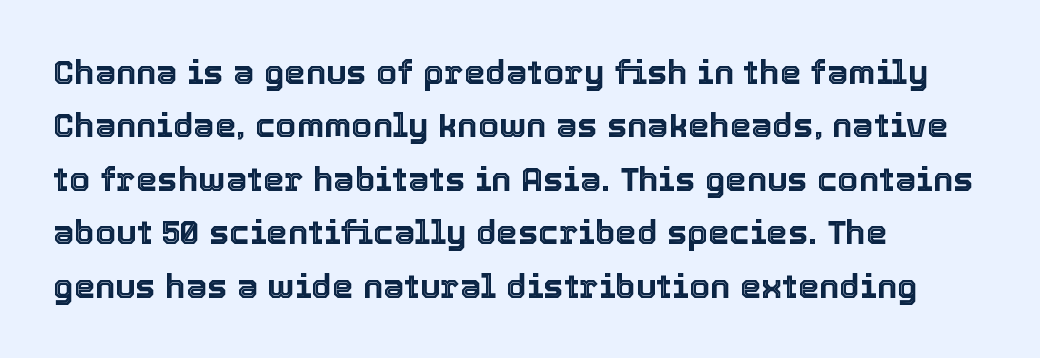
Each letter keeps its own natural width here, so spacing adapts to shape. The paragraph has a hard left edge and a soft right edge. Nothing unusual about the tracking: characters are spaced as the font intends. Plain, unruled lines of type. The font's upright variant was chosen for this text. This sample keeps an unexceptional amount of space between lines.
